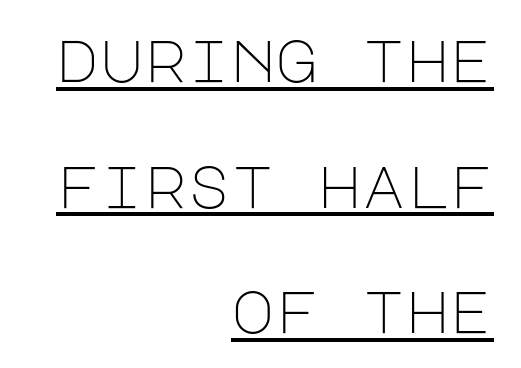
The typeface has the unassuming heft of standard copy or less. The typeface chosen for these lines omits serifs. The block of text is sparse from top to bottom, with ample space between rows. Looks like someone drew a line under every word here. The rendering keeps characters at their native spacing.
